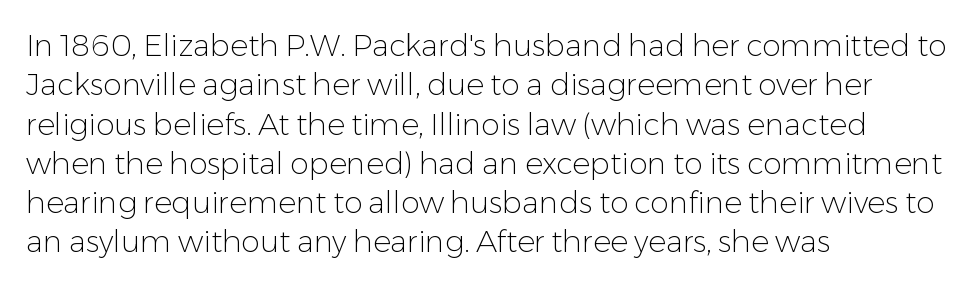
The image shows 30 px light sans-serif type, upright; set left-aligned, normal line spacing (1.31x), normal letter spacing, not underlined; low stroke contrast and a medium x-height.
